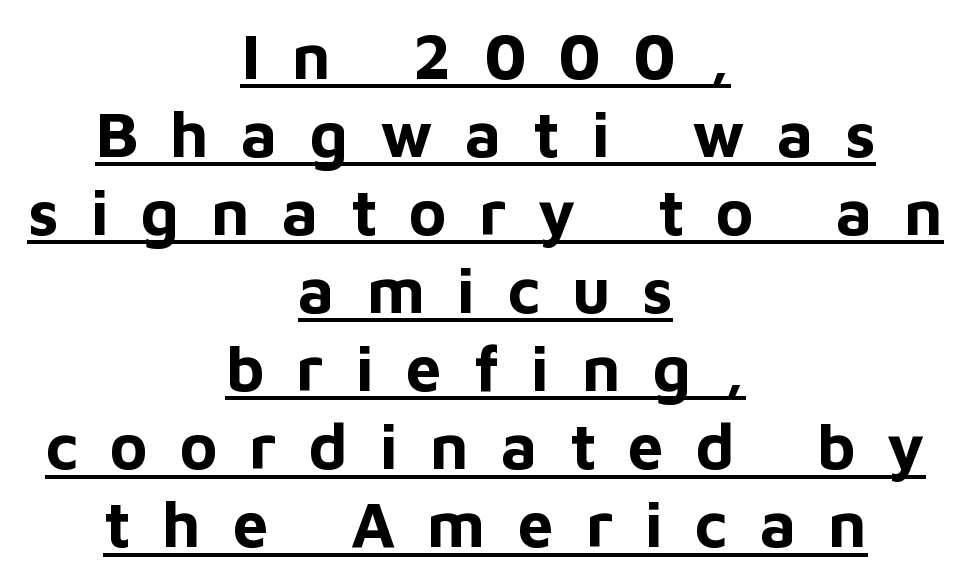
Q: Is the text bold? A: Yes.
Q: Is the text italic (slanted)? A: No, it is upright.
Q: Is the typeface a serif or a sans-serif typeface? A: Sans-serif.
Q: Is the text underlined? A: Yes.
Q: How is the paragraph aligned? A: Centered.
Q: Is the spacing between letters normal or unusually wide? A: Unusually wide.
Q: Width (condensed, normal, or wide)? A: Normal.
Q: Stroke contrast? A: Low.
Q: x-height? A: Medium.
Q: Monospaced? A: No.
